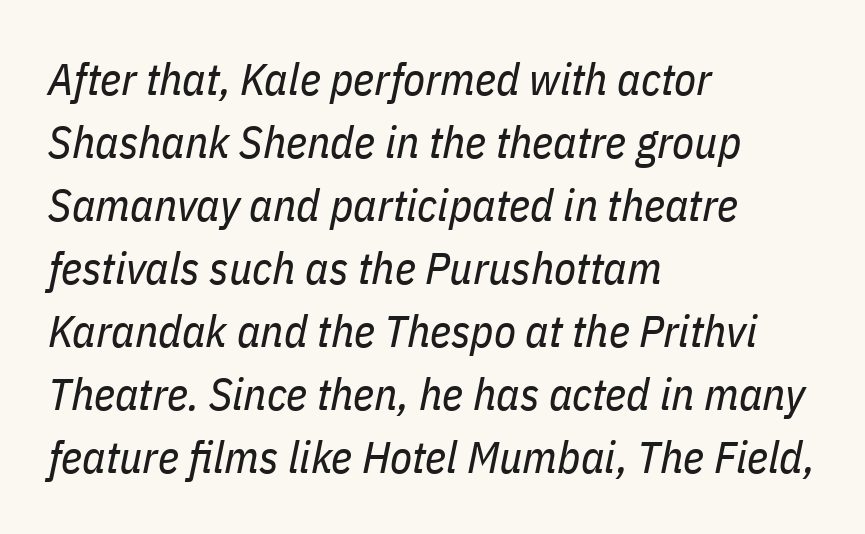
Q: Is the text bold? A: No.
Q: Is the text italic (slanted)? A: Yes, it leans right by about 11 degrees.
Q: Is the text underlined? A: No.
Q: How is the paragraph aligned? A: Left-aligned.
Q: Is the spacing between letters normal or unusually wide? A: Normal.
Q: Is the spacing between lines tight, normal or loose? A: Normal.
Q: Width (condensed, normal, or wide)? A: Condensed.
Q: Stroke contrast? A: Low.
Q: x-height? A: Medium.
Q: Monospaced? A: No.
